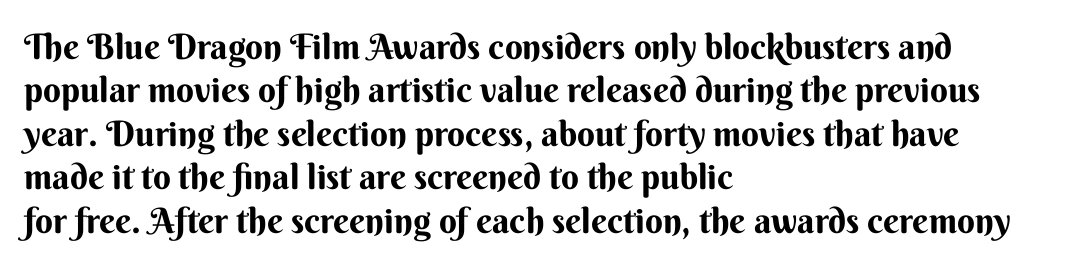
{"serif": "no", "italic": "no", "width": "normal", "stroke_contrast": "medium", "x_height": "small", "monospaced": "no", "underline": "no", "align": "left", "line_spacing_ratio": 1.24, "letter_spacing": "normal", "letter_spacing_em": 0.0, "glyph_px": 35}
